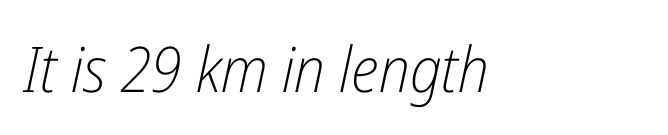
The image shows 63 px light, condensed type, italic (leaning right); set normal letter spacing, not underlined; low stroke contrast and a medium x-height.
